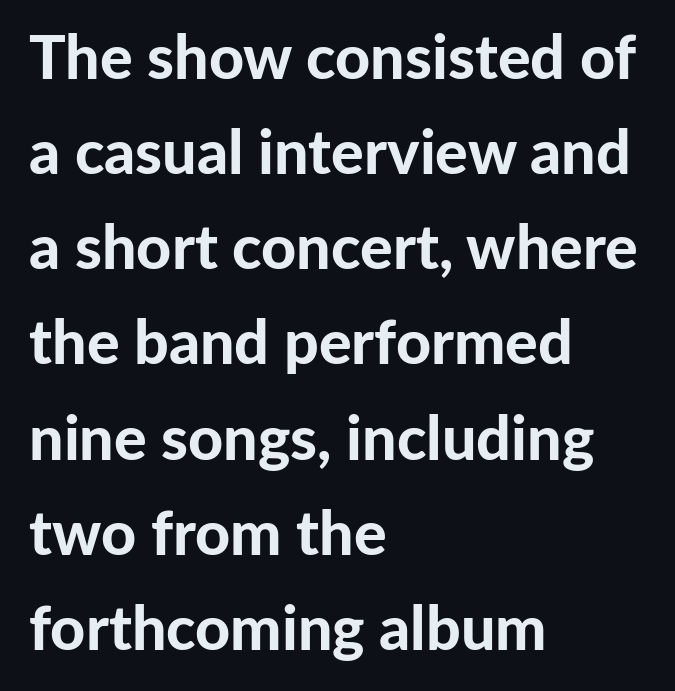
Q: Is the text bold? A: Yes.
Q: Is the text italic (slanted)? A: No, it is upright.
Q: Is the typeface a serif or a sans-serif typeface? A: Sans-serif.
Q: Is the text underlined? A: No.
Q: How is the paragraph aligned? A: Left-aligned.
Q: Is the spacing between letters normal or unusually wide? A: Normal.
Q: Is the spacing between lines tight, normal or loose? A: Normal.
Q: Width (condensed, normal, or wide)? A: Normal.
Q: Stroke contrast? A: Low.
Q: x-height? A: Medium.
Q: Monospaced? A: No.
